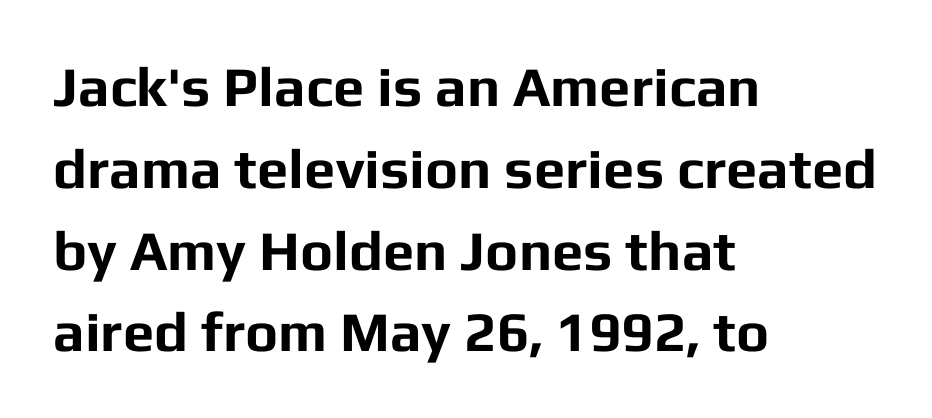
Descender tails drop into unmarked territory. Notice how descenders clear the ascenders below comfortably — that's standard leading. Strokes here are thick enough to call this a true bold. The rag falls on the right side of this text block. Examine the stroke ends and you'll find no serifs. Standard letterfit; no display-style spreading of the glyphs.
